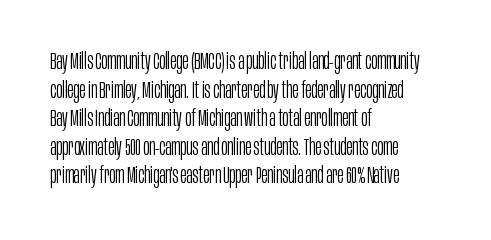
{"italic": "no", "bold": "no", "underline": "no", "align": "left", "line_spacing_ratio": 1.24, "letter_spacing": "normal", "letter_spacing_em": 0.0, "glyph_px": 23}
